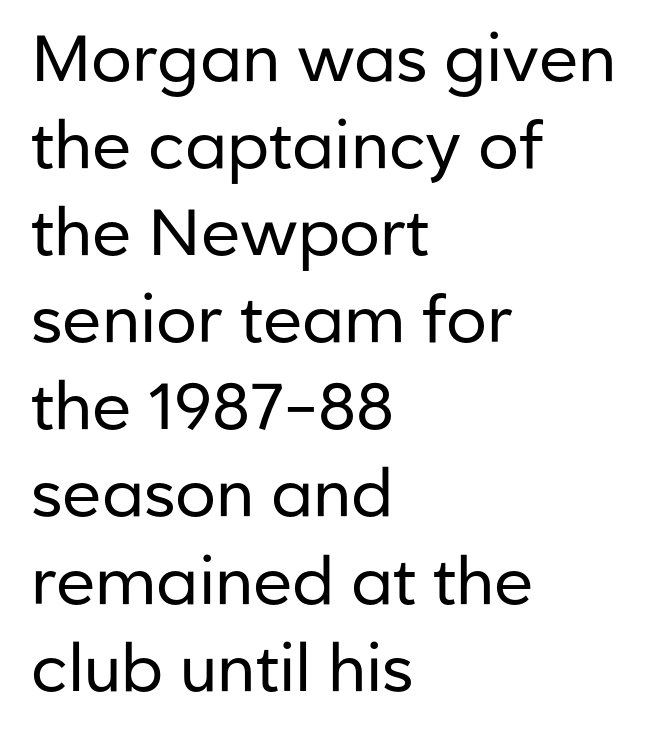
The compositor pushed each line to the left boundary. No extra ink here — the face is not bold. Caption: standard tracking, unaltered. The gap between lines stays unmarked. Look at the bottom of the vertical strokes: they stop flat, with no serifs.
